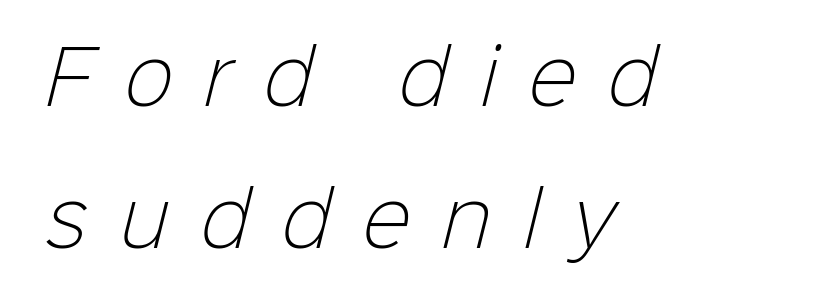
The image shows 73 px light sans-serif type; set left-aligned, loose line spacing (1.94x), unusually wide letter spacing (+0.44 em), not underlined; low stroke contrast and a medium x-height.
